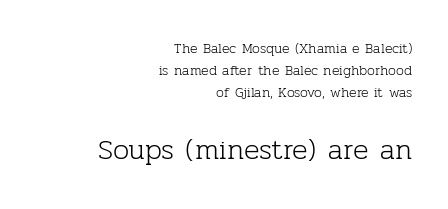
The image shows 29 px light serif type, upright; set right-aligned, normal line spacing (1.56x), normal letter spacing, not underlined; the second (bottom) block is 2.07x larger; low stroke contrast and a medium x-height.
